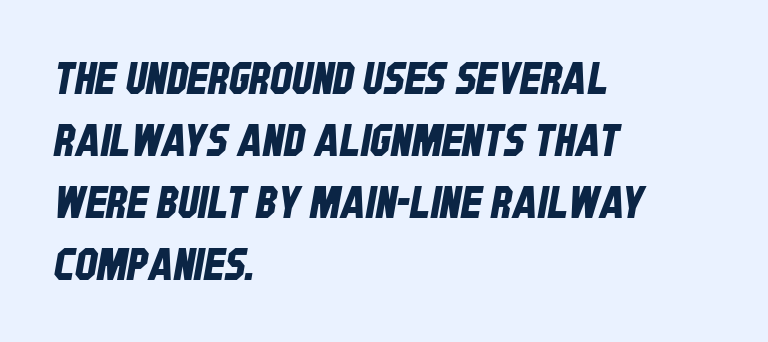
The image shows 44 px condensed sans-serif type; set left-aligned, normal line spacing (1.41x), normal letter spacing, not underlined; low stroke contrast and a large x-height.
